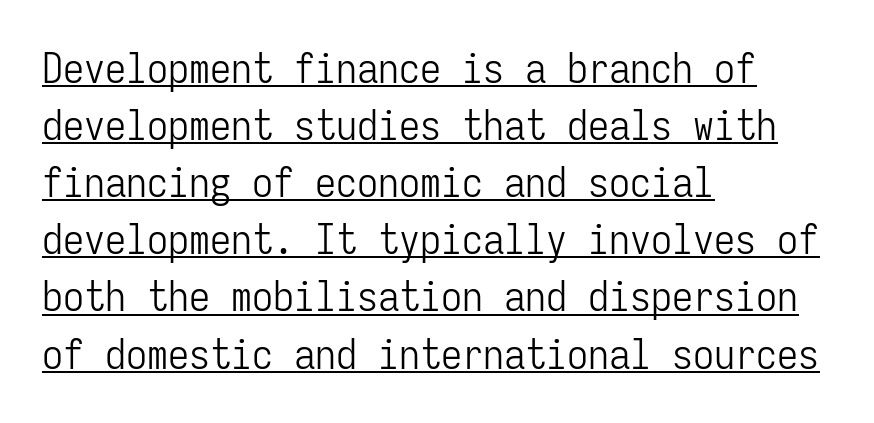
Looks like terminal output: every glyph gets an equal slot. Horizontally, the lines are justified to the leading edge only. The type is set solid horizontally, with unmodified tracking. Each new line begins a customary step beneath the previous one. The face used here appears with an underline applied.
